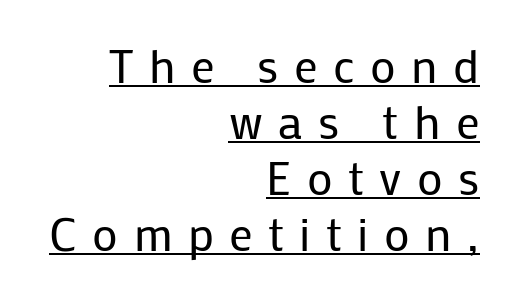
Q: Is the text bold? A: No.
Q: Is the text italic (slanted)? A: No, it is upright.
Q: Is the typeface a serif or a sans-serif typeface? A: Sans-serif.
Q: Is the text underlined? A: Yes.
Q: How is the paragraph aligned? A: Right-aligned.
Q: Is the spacing between letters normal or unusually wide? A: Unusually wide.
Q: Width (condensed, normal, or wide)? A: Normal.
Q: Stroke contrast? A: Low.
Q: x-height? A: Medium.
Q: Monospaced? A: No.
